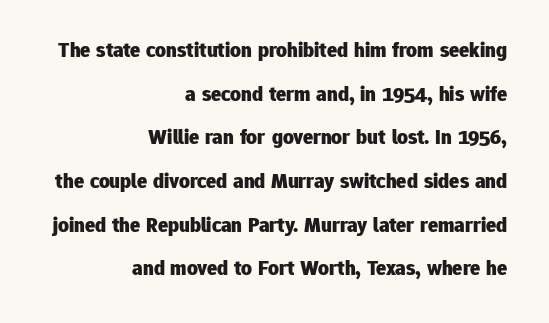
The image shows 21 px bold type, upright; set right-aligned, loose line spacing (2.08x), normal letter spacing, not underlined.
